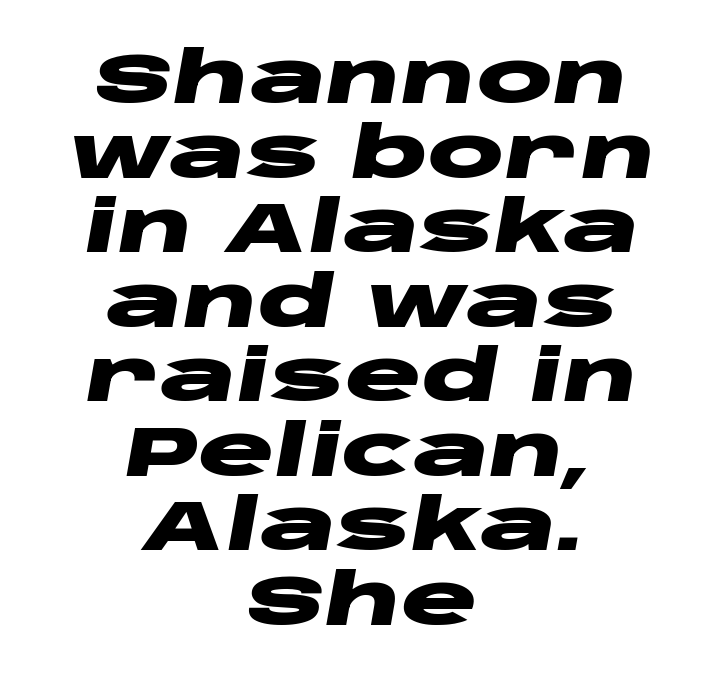
Q: Is the text bold? A: Yes.
Q: Is the text italic (slanted)? A: Yes, it leans right by about 10 degrees.
Q: Is the text underlined? A: No.
Q: How is the paragraph aligned? A: Centered.
Q: Is the spacing between letters normal or unusually wide? A: Normal.
Q: Is the spacing between lines tight, normal or loose? A: Tight.
Q: Width (condensed, normal, or wide)? A: Wide.
Q: Stroke contrast? A: Low.
Q: x-height? A: Large.
Q: Monospaced? A: No.
